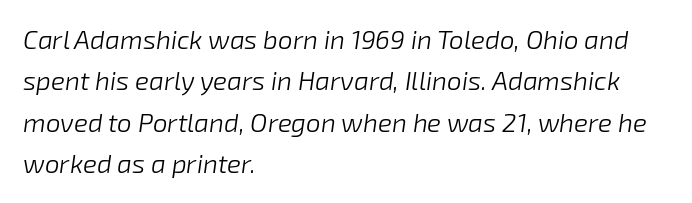
Q: Is the text bold? A: No.
Q: Is the text italic (slanted)? A: Yes, it leans right by about 8 degrees.
Q: Is the text underlined? A: No.
Q: How is the paragraph aligned? A: Left-aligned.
Q: Is the spacing between letters normal or unusually wide? A: Normal.
Q: Is the spacing between lines tight, normal or loose? A: Normal.
